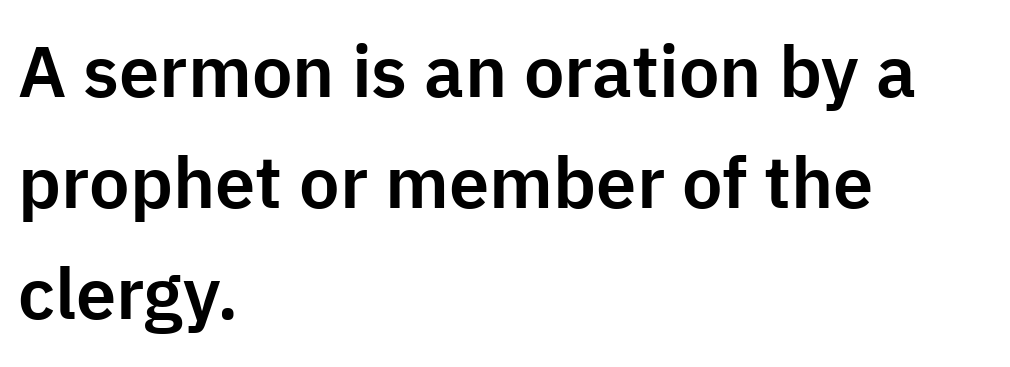
The image shows 72 px sans-serif type, upright; set left-aligned, normal line spacing (1.54x), normal letter spacing, not underlined; low stroke contrast and a medium x-height.
